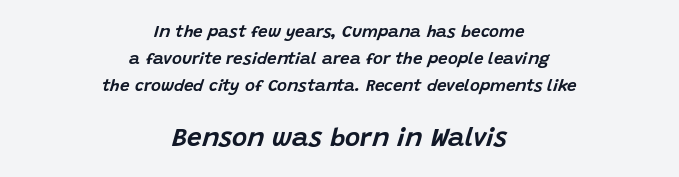
Q: Is the text italic (slanted)? A: Yes, it leans right by about 15 degrees.
Q: Is the text underlined? A: No.
Q: How is the paragraph aligned? A: Centered.
Q: Is the spacing between letters normal or unusually wide? A: Normal.
Q: Is the spacing between lines tight, normal or loose? A: Normal.
Q: Which block of text is set in a larger size, the first (top) or the second (bottom)? A: The second (bottom) one.
